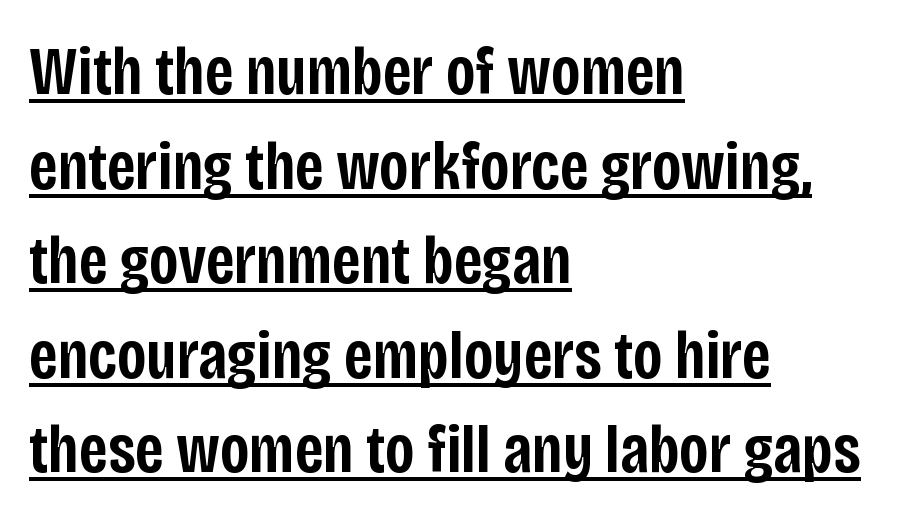
{"serif": "no", "italic": "no", "bold": "semi", "weight": "semibold", "width": "condensed", "stroke_contrast": "low", "x_height": "large", "monospaced": "no", "underline": "yes", "align": "left", "line_spacing": "normal", "line_spacing_ratio": 1.37, "letter_spacing": "normal", "letter_spacing_em": 0.0, "glyph_px": 69}
